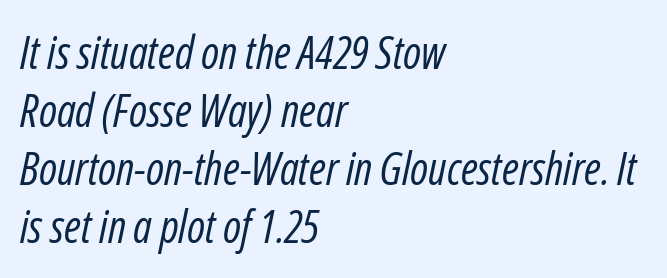
{"italic": "yes", "lean": "right", "slant_degrees": 12, "bold": "no", "weight": "regular", "width": "condensed", "stroke_contrast": "low", "x_height": "medium", "monospaced": "no", "underline": "no", "align": "left", "line_spacing": "normal", "line_spacing_ratio": 1.29, "letter_spacing": "normal", "letter_spacing_em": 0.0, "glyph_px": 45}
